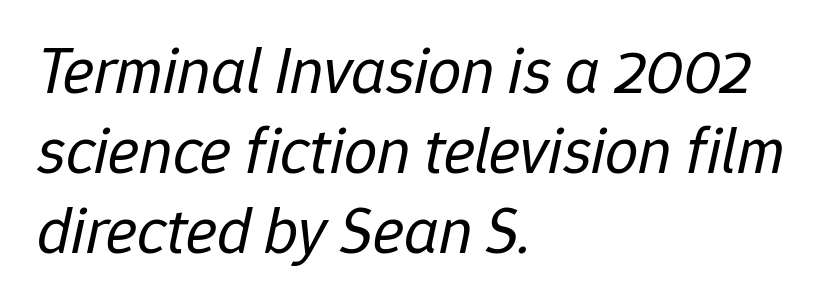
The image shows 66 px regular-weight type, italic (leaning right); set left-aligned, line spacing 1.21x, normal letter spacing, not underlined; low stroke contrast and a medium x-height.
